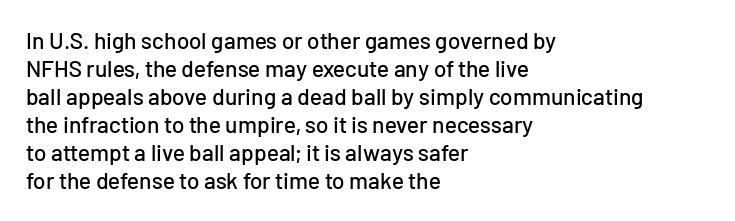
{"italic": "no", "underline": "no", "align": "left", "line_spacing_ratio": 1.22, "letter_spacing": "normal", "letter_spacing_em": 0.0, "glyph_px": 23}
